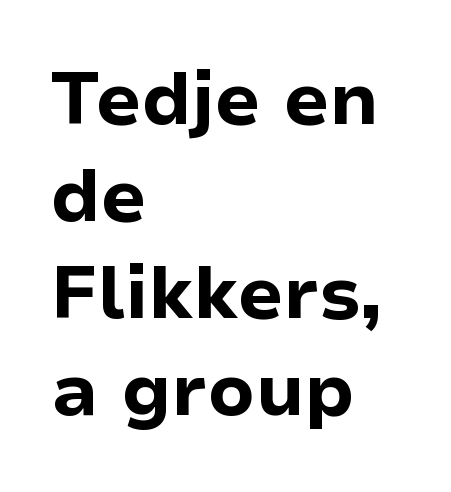
A typesetter would call this leading conventional body-copy spacing. You could not count columns in this text — the font is proportionally spaced. Does the weight exceed regular? Yes, all the way to bold. The letters sit at their default tracking, neither squeezed nor spread. The lines are quadded left. The axis of the letterforms is exactly vertical.
